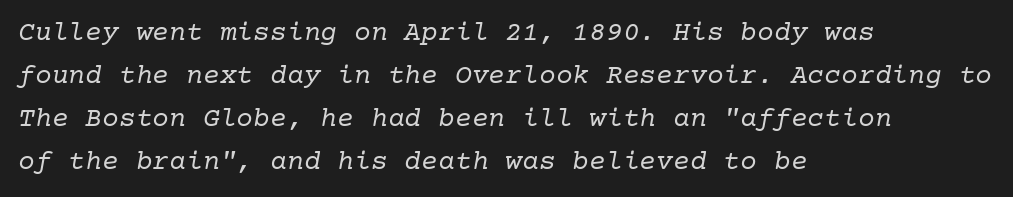
Q: Is the text bold? A: No.
Q: Is the text italic (slanted)? A: Yes, it leans right by about 10 degrees.
Q: Is the typeface a serif or a sans-serif typeface? A: Serif.
Q: Is the text underlined? A: No.
Q: How is the paragraph aligned? A: Left-aligned.
Q: Is the spacing between letters normal or unusually wide? A: Normal.
Q: Is the spacing between lines tight, normal or loose? A: Normal.
Q: Width (condensed, normal, or wide)? A: Normal.
Q: Stroke contrast? A: Low.
Q: x-height? A: Medium.
